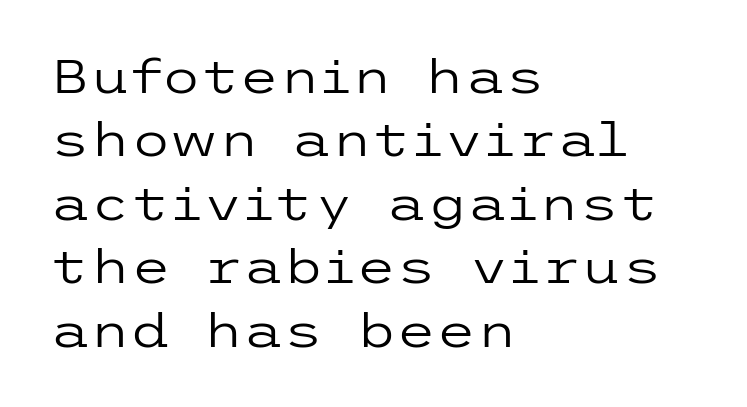
{"serif": "no", "italic": "no", "bold": "no", "weight": "regular", "width": "wide", "stroke_contrast": "low", "x_height": "medium", "underline": "no", "align": "left", "line_spacing": "normal", "line_spacing_ratio": 1.38, "letter_spacing": "normal", "letter_spacing_em": 0.0, "glyph_px": 46}
